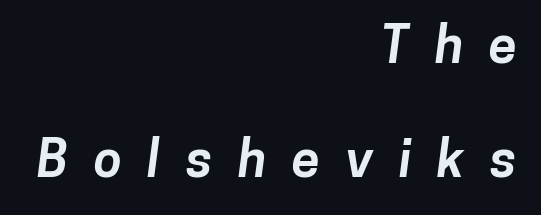
{"serif": "no", "bold": "yes", "weight": "bold", "width": "normal", "stroke_contrast": "low", "x_height": "medium", "monospaced": "no", "underline": "no", "align": "right", "line_spacing": "loose", "line_spacing_ratio": 2.24, "letter_spacing": "wide", "letter_spacing_em": 0.5, "glyph_px": 51}
